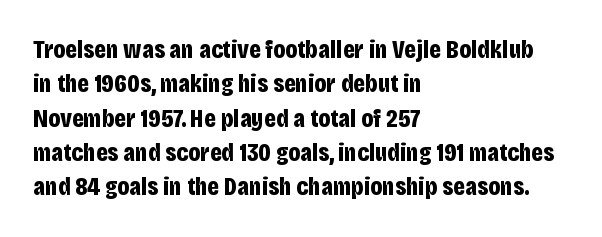
Q: Is the text bold? A: Yes.
Q: Is the text italic (slanted)? A: No, it is upright.
Q: Is the text underlined? A: No.
Q: How is the paragraph aligned? A: Left-aligned.
Q: Is the spacing between letters normal or unusually wide? A: Normal.
Q: Is the spacing between lines tight, normal or loose? A: Normal.
